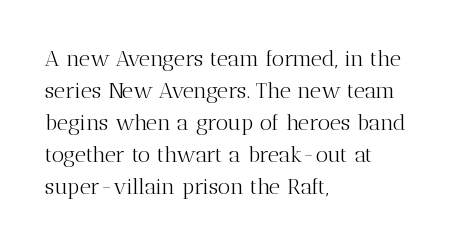
The image shows 22 px text type, upright; set left-aligned, normal line spacing (1.45x), normal letter spacing, not underlined.
